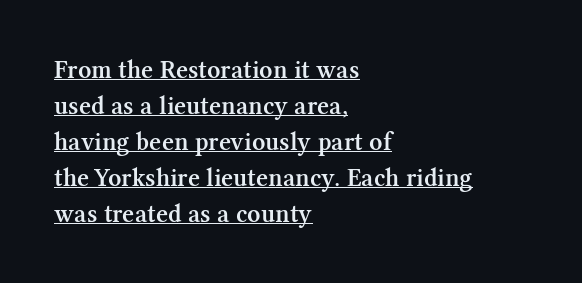
Ascenders rise straight up at ninety degrees. Summary of vertical rhythm: regular, with standard interline spacing. Semibold letterforms, between regular and bold. In CSS terms this would be text-align: left. Underlined type. How are the letters spaced? Ordinarily, with no added tracking.
